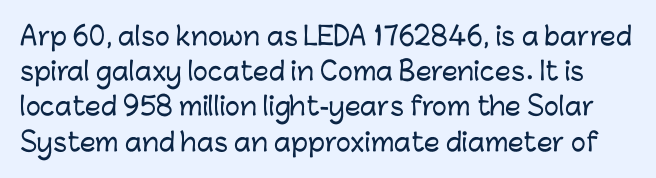
The image shows 25 px text type, upright; set normal line spacing (1.41x), normal letter spacing, not underlined.
